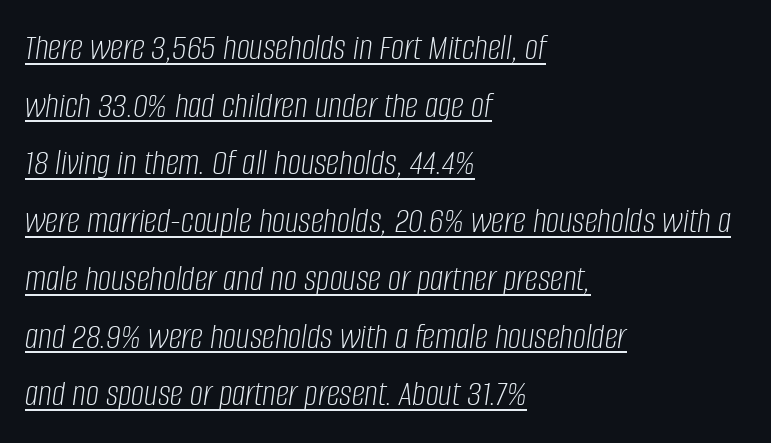
Weight class: somewhere from thin through regular. Looks like regular typesetting: each glyph gets only the width it needs. The letters are slanted; this is an italic face. Left-aligned paragraph, ragged on the right.
